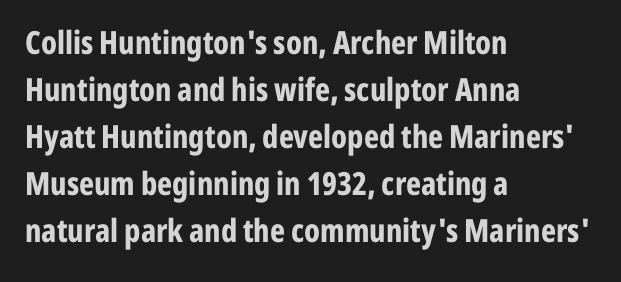
Q: Is the text bold? A: Yes.
Q: Is the text italic (slanted)? A: No, it is upright.
Q: Is the typeface a serif or a sans-serif typeface? A: Sans-serif.
Q: Is the text underlined? A: No.
Q: How is the paragraph aligned? A: Left-aligned.
Q: Is the spacing between letters normal or unusually wide? A: Normal.
Q: Is the spacing between lines tight, normal or loose? A: Normal.
Q: Width (condensed, normal, or wide)? A: Condensed.
Q: Stroke contrast? A: Low.
Q: x-height? A: Medium.
Q: Monospaced? A: No.
